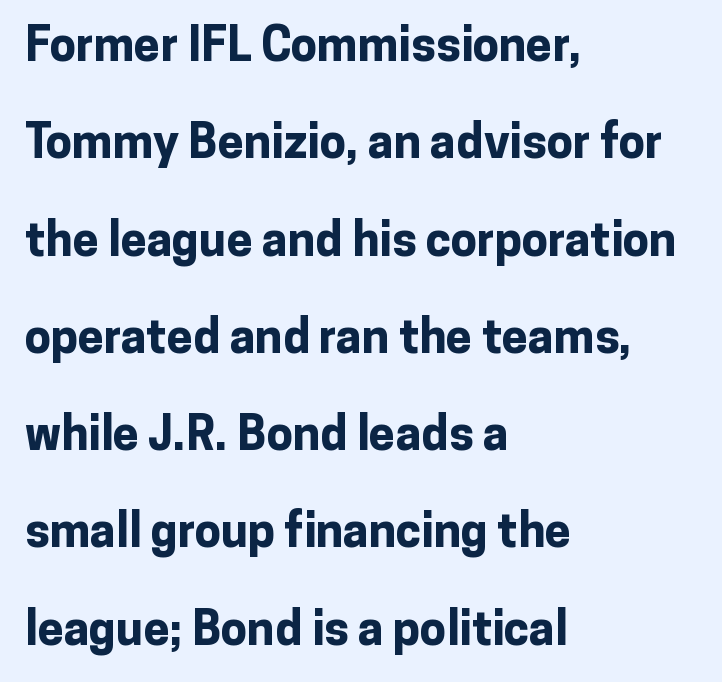
{"serif": "no", "italic": "no", "bold": "yes", "weight": "bold", "width": "normal", "stroke_contrast": "low", "x_height": "medium", "monospaced": "no", "underline": "no", "align": "left", "line_spacing": "loose", "line_spacing_ratio": 2.07, "letter_spacing": "normal", "letter_spacing_em": 0.0, "glyph_px": 47}
